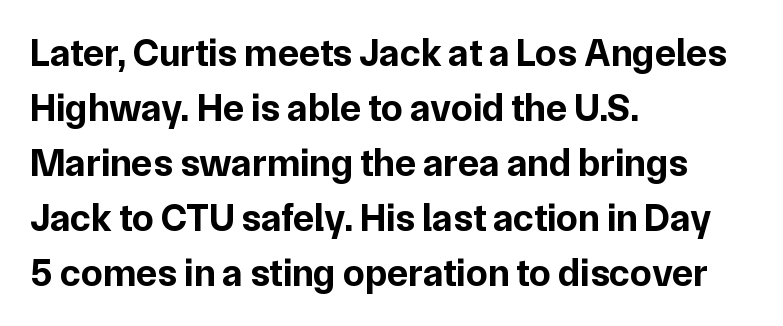
Q: Is the text bold? A: Yes.
Q: Is the text italic (slanted)? A: No, it is upright.
Q: Is the typeface a serif or a sans-serif typeface? A: Sans-serif.
Q: Is the text underlined? A: No.
Q: How is the paragraph aligned? A: Left-aligned.
Q: Is the spacing between letters normal or unusually wide? A: Normal.
Q: Is the spacing between lines tight, normal or loose? A: Normal.
Q: Width (condensed, normal, or wide)? A: Normal.
Q: Stroke contrast? A: Low.
Q: x-height? A: Medium.
Q: Monospaced? A: No.
